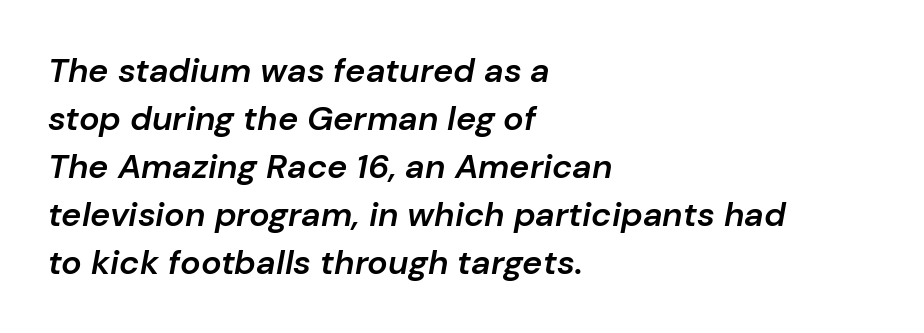
The image shows 34 px semibold type, italic (leaning right); set left-aligned, normal line spacing (1.41x), normal letter spacing, not underlined; low stroke contrast and a medium x-height.
